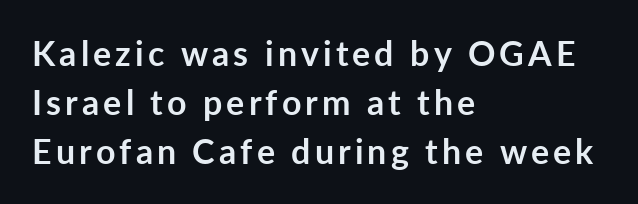
The ragged edge is on the right, which tells us the setting is flush left. This rendering employs a face without finishing strokes, i.e., a sans-serif. The string is rendered with underlining switched off. The designer left line spacing at the default. The glyphs have the mass of a bold cut. The font's upright variant was chosen for this text.
